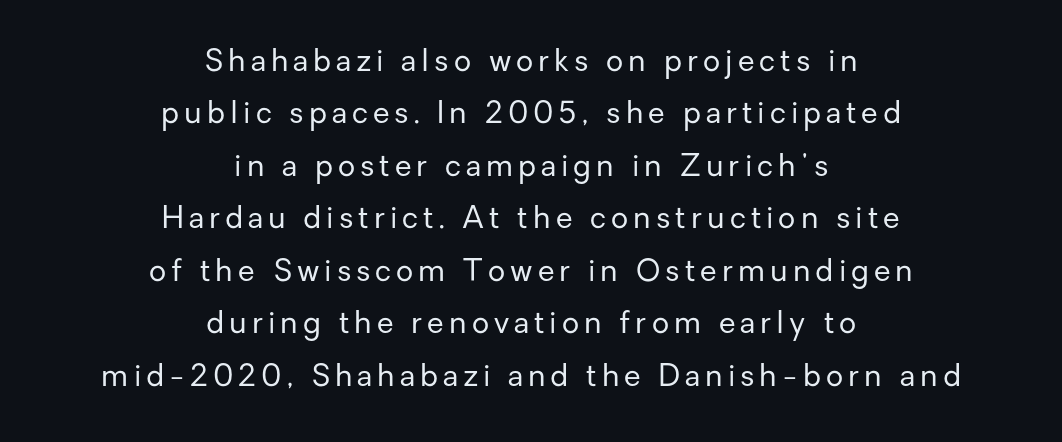
{"serif": "no", "italic": "no", "bold": "no", "weight": "regular", "width": "normal", "stroke_contrast": "low", "x_height": "medium", "monospaced": "no", "underline": "no", "align": "center", "line_spacing_ratio": 1.75, "glyph_px": 30}
